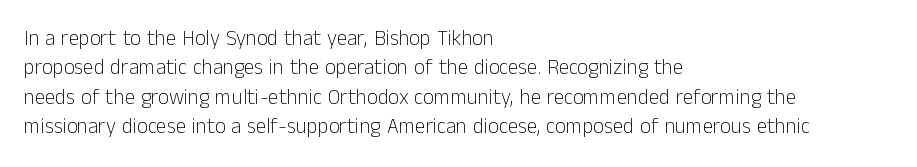
A clean baseline with only descenders dipping below it. If you drew a line through each stem, it would be perfectly vertical. Honestly, the row spacing looks completely unremarkable. Is this a heavy cut? Hardly; it is regular or lighter.
